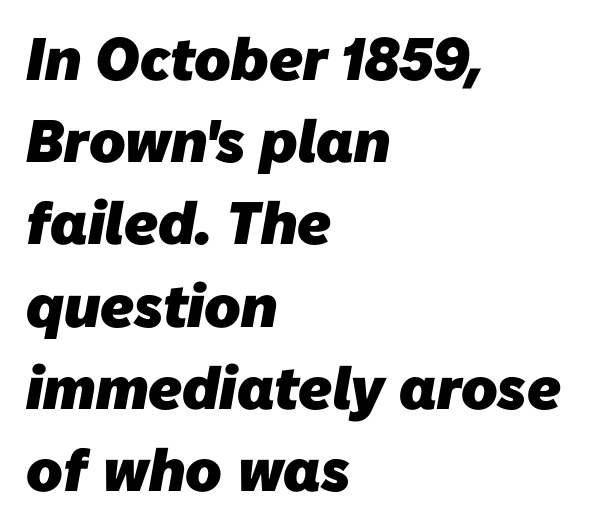
Q: Is the text bold? A: Yes.
Q: Is the typeface a serif or a sans-serif typeface? A: Sans-serif.
Q: Is the text underlined? A: No.
Q: How is the paragraph aligned? A: Left-aligned.
Q: Is the spacing between letters normal or unusually wide? A: Normal.
Q: Is the spacing between lines tight, normal or loose? A: Normal.
Q: Width (condensed, normal, or wide)? A: Normal.
Q: Stroke contrast? A: Low.
Q: x-height? A: Medium.
Q: Monospaced? A: No.
